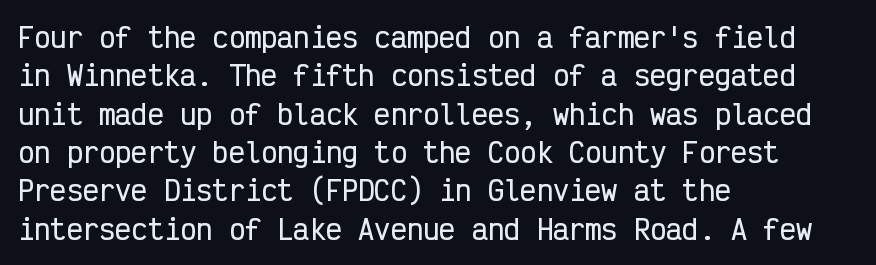
Compared with typical paragraphs, the rows here are spaced about the same. Posture: straight, roman, zero tilt. Inter-character spacing is left at the font's built-in metrics. The space beneath each line is pristine and unruled. The compositor pushed each line to the left boundary.
